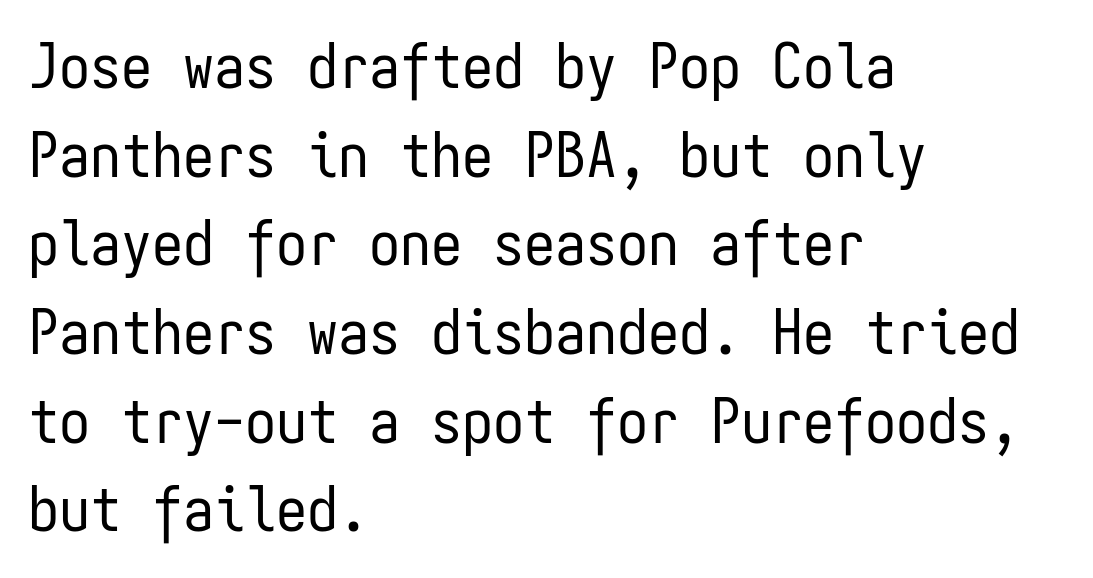
Q: Is the text bold? A: No.
Q: Is the text italic (slanted)? A: No, it is upright.
Q: Is the typeface a serif or a sans-serif typeface? A: Sans-serif.
Q: Is the text underlined? A: No.
Q: How is the paragraph aligned? A: Left-aligned.
Q: Is the spacing between letters normal or unusually wide? A: Normal.
Q: Is the spacing between lines tight, normal or loose? A: Normal.
Q: Width (condensed, normal, or wide)? A: Condensed.
Q: Stroke contrast? A: Low.
Q: x-height? A: Medium.
Q: Monospaced? A: Yes.
